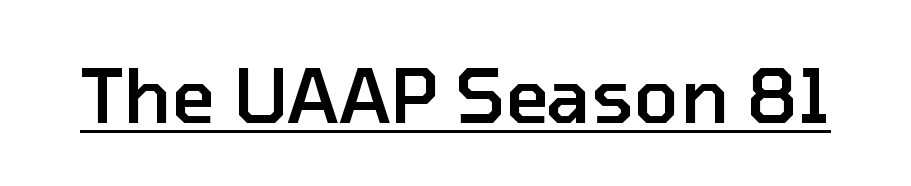
The image shows 75 px semibold sans-serif type, upright; set normal letter spacing, underlined; low stroke contrast and a medium x-height.
